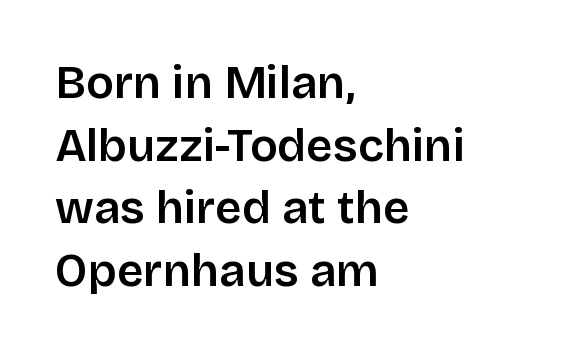
Is the block centered? No — it sits flush against the left margin. Posture: straight, roman, zero tilt. Nothing unusual about the tracking: characters are spaced as the font intends. Descender tails drop into unmarked territory. Font category for this specimen: sans-serif.
